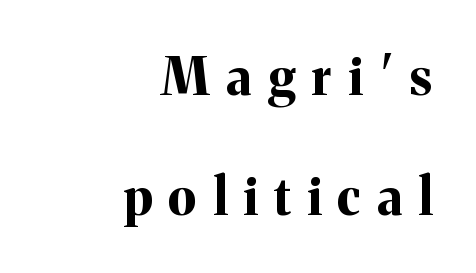
The image shows 51 px bold serif type, upright; set right-aligned, loose line spacing (2.35x), unusually wide letter spacing (+0.32 em), not underlined; medium stroke contrast and a medium x-height.
